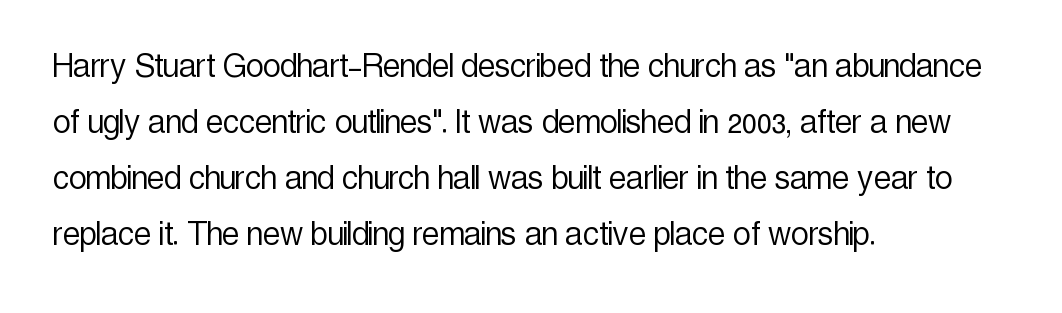
{"serif": "no", "italic": "no", "bold": "no", "weight": "light", "width": "condensed", "x_height": "medium", "monospaced": "no", "underline": "no", "align": "left", "line_spacing": "normal", "line_spacing_ratio": 1.44, "letter_spacing": "normal", "letter_spacing_em": 0.0, "glyph_px": 39}
